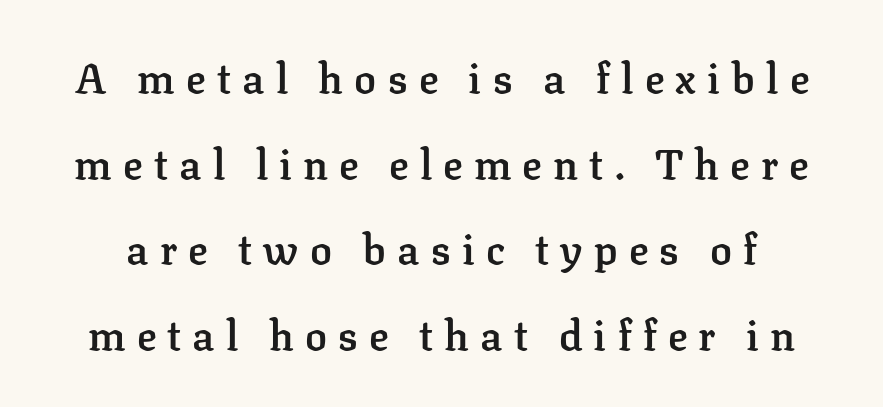
Q: Is the text bold? A: Semi-bold.
Q: Is the text italic (slanted)? A: No, it is upright.
Q: Is the typeface a serif or a sans-serif typeface? A: Serif.
Q: Is the text underlined? A: No.
Q: Is the spacing between letters normal or unusually wide? A: Unusually wide.
Q: Is the spacing between lines tight, normal or loose? A: Loose.
Q: Width (condensed, normal, or wide)? A: Normal.
Q: Stroke contrast? A: Low.
Q: x-height? A: Medium.
Q: Monospaced? A: No.
